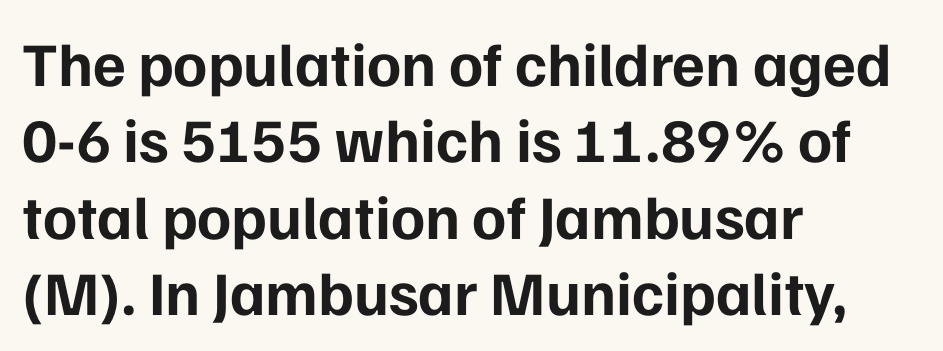
{"serif": "no", "italic": "no", "bold": "yes", "weight": "bold", "width": "normal", "stroke_contrast": "low", "x_height": "medium", "monospaced": "no", "underline": "no", "align": "left", "line_spacing_ratio": 1.23, "letter_spacing": "normal", "letter_spacing_em": 0.0, "glyph_px": 62}
